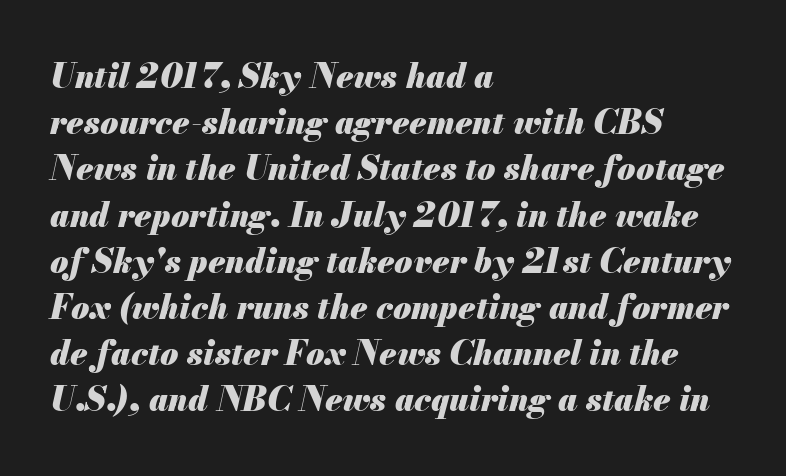
The image shows 33 px heavy type, italic (leaning right); set left-aligned, normal line spacing (1.4x), normal letter spacing, not underlined; medium stroke contrast and a small x-height.
